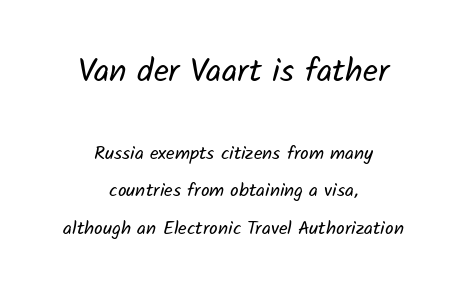
The image shows 33 px regular-weight sans-serif type; set centered, loose line spacing (1.96x), normal letter spacing, not underlined; the first (top) block is 1.74x larger; low stroke contrast and a medium x-height.
